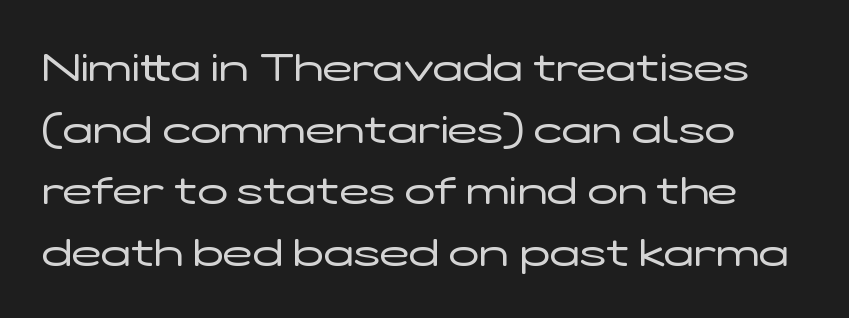
{"serif": "no", "italic": "no", "bold": "no", "weight": "regular", "width": "wide", "stroke_contrast": "low", "x_height": "medium", "monospaced": "no", "underline": "no", "line_spacing": "normal", "line_spacing_ratio": 1.54, "letter_spacing": "normal", "letter_spacing_em": 0.0, "glyph_px": 40}
